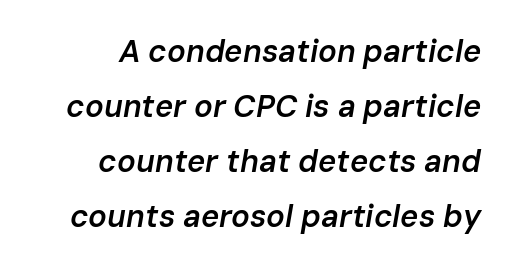
{"italic": "yes", "lean": "right", "slant_degrees": 10, "bold": "semi", "weight": "semibold", "width": "normal", "stroke_contrast": "low", "x_height": "medium", "monospaced": "no", "underline": "no", "line_spacing_ratio": 1.77, "letter_spacing": "normal", "letter_spacing_em": 0.0, "glyph_px": 31}
